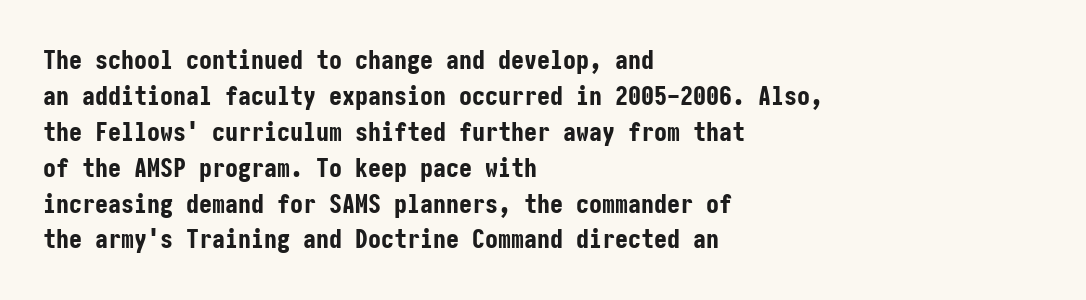
Weight: bold. Inter-character spacing is left at the font's built-in metrics. Check the space under the baseline: it is left empty. These lines sit exactly where default settings would place them. Compared with a centered layout, this one pins lines to the left instead.
